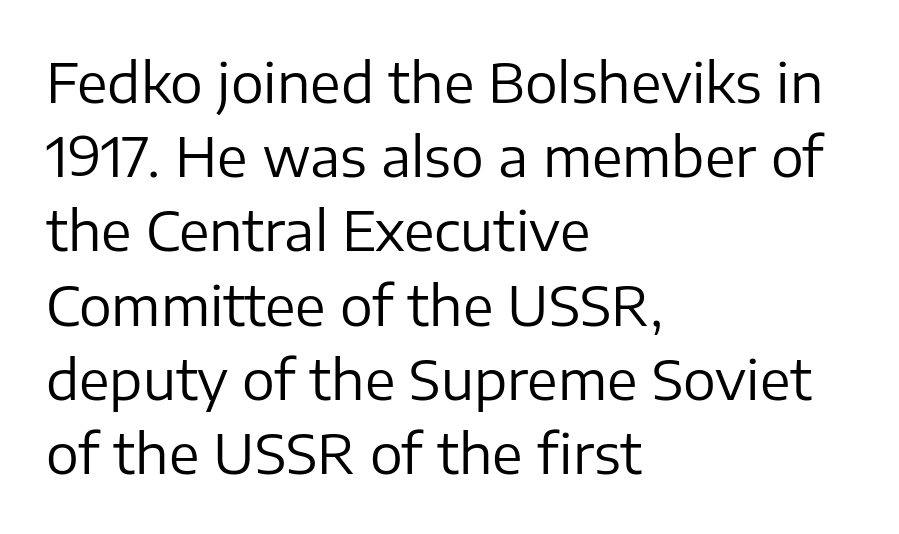
{"serif": "no", "italic": "no", "bold": "no", "weight": "regular", "width": "normal", "stroke_contrast": "low", "x_height": "medium", "monospaced": "no", "underline": "no", "align": "left", "line_spacing": "normal", "line_spacing_ratio": 1.35, "letter_spacing": "normal", "letter_spacing_em": 0.0, "glyph_px": 55}
